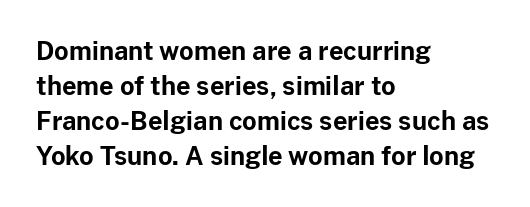
Nope, not italic — everything's standing straight. Regular leading. Teacher's note: observe the even left margin — that is flush-left alignment. The space beneath each line is pristine and unruled. Glyph-to-glyph distance matches everyday printed text.
